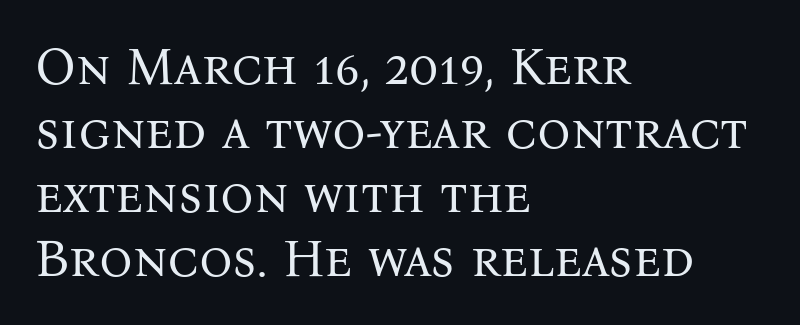
{"serif": "yes", "italic": "no", "bold": "no", "weight": "regular", "width": "normal", "stroke_contrast": "medium", "x_height": "medium", "monospaced": "no", "underline": "no", "align": "left", "line_spacing_ratio": 1.23, "letter_spacing": "normal", "letter_spacing_em": 0.0, "glyph_px": 52}
